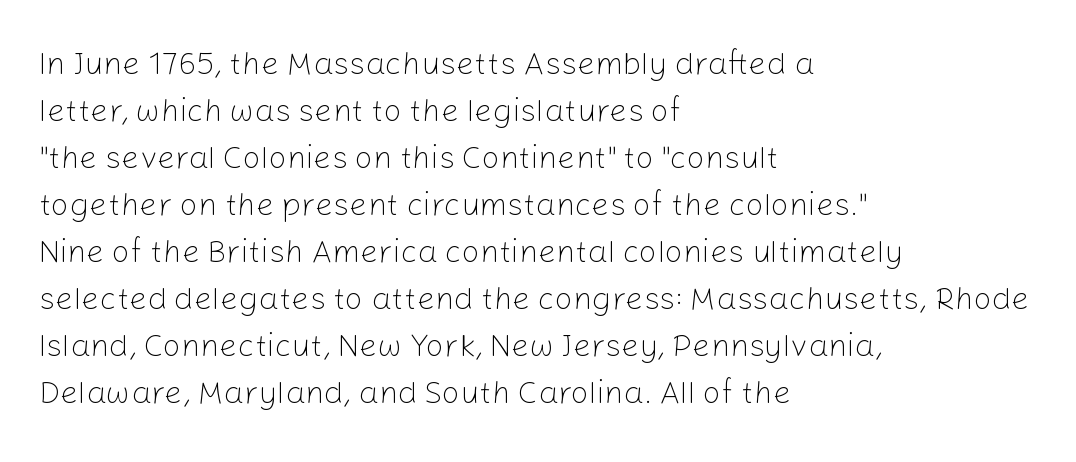
Q: Is the text bold? A: No.
Q: Is the text italic (slanted)? A: No, it is upright.
Q: Is the typeface a serif or a sans-serif typeface? A: Sans-serif.
Q: Is the text underlined? A: No.
Q: How is the paragraph aligned? A: Left-aligned.
Q: Is the spacing between letters normal or unusually wide? A: Normal.
Q: Is the spacing between lines tight, normal or loose? A: Normal.
Q: Width (condensed, normal, or wide)? A: Normal.
Q: Stroke contrast? A: Low.
Q: x-height? A: Medium.
Q: Monospaced? A: No.
